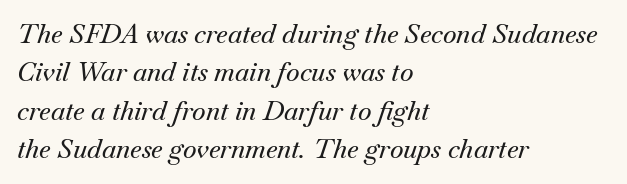
Each line starts at the same left margin while the right side varies. The text carries the slant typical of an italic or oblique font. Horizontal bands of white between lines are of average thickness. Spacing between characters is what you'd get straight out of the box. Each row of text sits above clean, open space.
